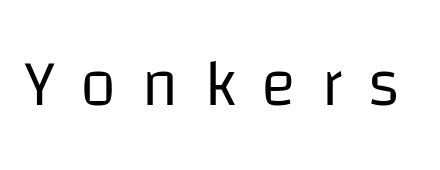
The image shows 66 px regular-weight sans-serif type, upright; set unusually wide letter spacing (+0.38 em), not underlined; low stroke contrast and a large x-height.
